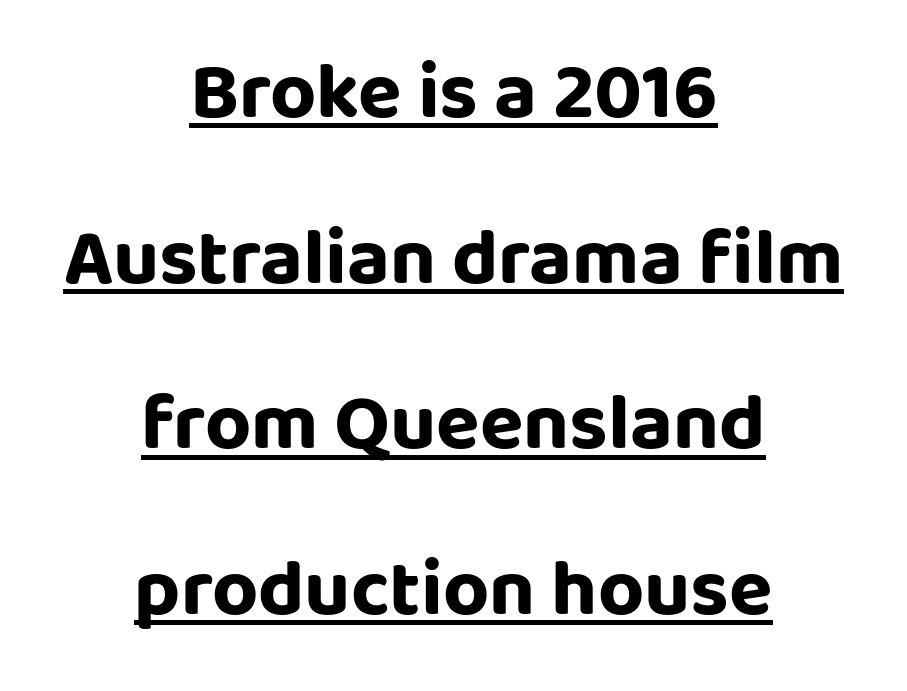
Q: Is the text bold? A: Yes.
Q: Is the text italic (slanted)? A: No, it is upright.
Q: Is the typeface a serif or a sans-serif typeface? A: Sans-serif.
Q: Is the text underlined? A: Yes.
Q: How is the paragraph aligned? A: Centered.
Q: Is the spacing between letters normal or unusually wide? A: Normal.
Q: Is the spacing between lines tight, normal or loose? A: Loose.
Q: Width (condensed, normal, or wide)? A: Normal.
Q: Stroke contrast? A: Low.
Q: x-height? A: Large.
Q: Monospaced? A: No.
